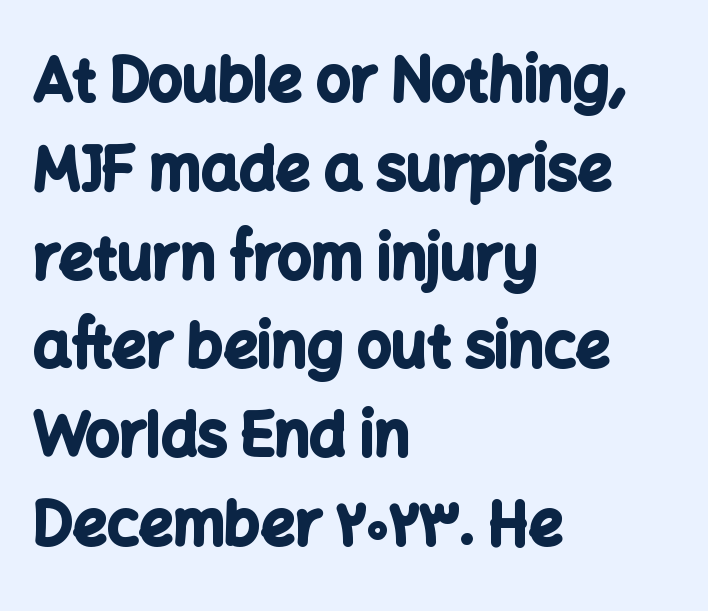
The image shows 60 px bold sans-serif type, upright; set left-aligned, normal line spacing (1.48x), normal letter spacing, not underlined; low stroke contrast and a medium x-height.
